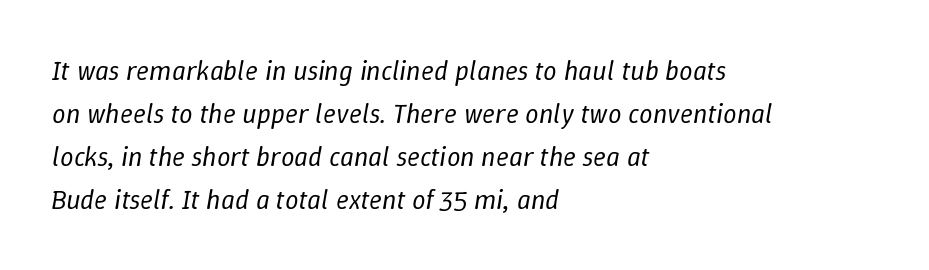
{"italic": "yes", "lean": "right", "slant_degrees": 9, "bold": "no", "underline": "no", "align": "left", "line_spacing": "normal", "line_spacing_ratio": 1.59, "letter_spacing": "normal", "letter_spacing_em": 0.0, "glyph_px": 27}
